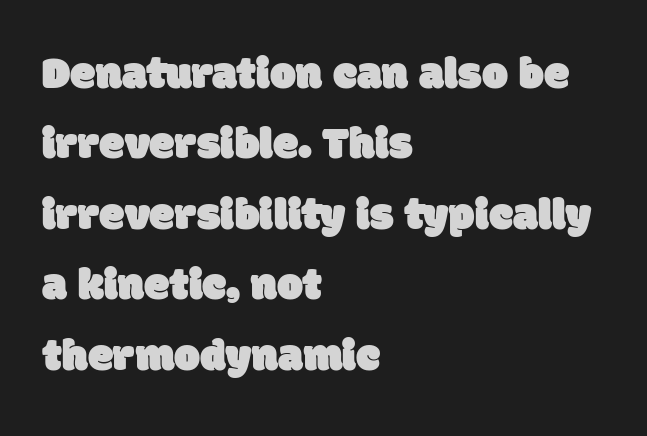
Check where the strokes stop: nothing finishes them off — pure sans. The letters advance in unequal steps, a hallmark of proportional type. Standard letterfit; no display-style spreading of the glyphs. How would I describe the line gaps? Plain and ordinary. Compared with a centered layout, this one pins lines to the left instead. Descender tails drop into unmarked territory.
